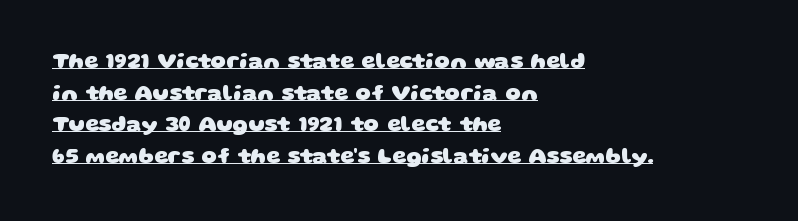
Here the glyphs are tracked normally, forming tight word shapes. The rendering uses a moderate line-height, typical for paragraphs. Quick note: underline on. Typographic density is high because the face is bold.
